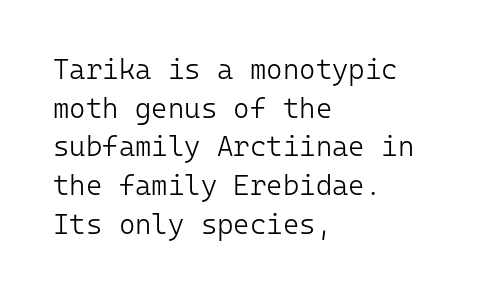
Every character sits straight up, as roman type does. Here the glyphs are tracked normally, forming tight word shapes. You could count columns in this text — the font is strictly monospaced. A student would call this left alignment; a typographer would say flush left, rag right. Stroke terminals: plain, sans-serif.
